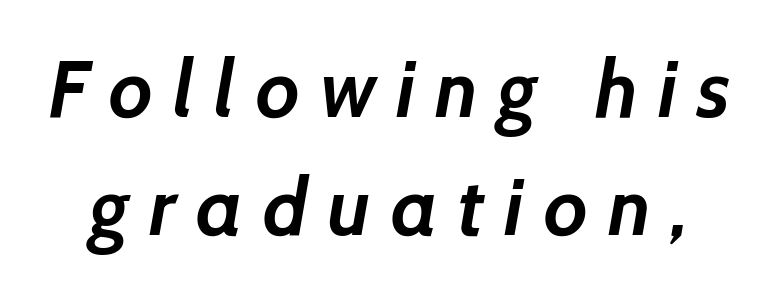
Q: Is the text bold? A: Yes.
Q: Is the typeface a serif or a sans-serif typeface? A: Sans-serif.
Q: Is the text underlined? A: No.
Q: Is the spacing between letters normal or unusually wide? A: Unusually wide.
Q: Is the spacing between lines tight, normal or loose? A: Normal.
Q: Width (condensed, normal, or wide)? A: Normal.
Q: Stroke contrast? A: Low.
Q: x-height? A: Medium.
Q: Monospaced? A: No.
